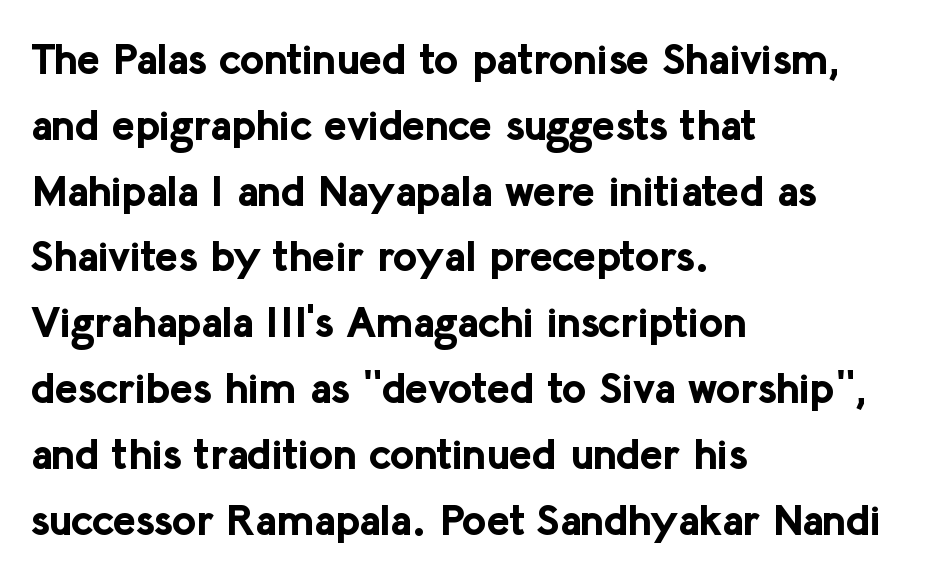
The image shows 43 px bold sans-serif type, upright; set left-aligned, normal line spacing (1.53x), normal letter spacing, not underlined; low stroke contrast and a medium x-height.
